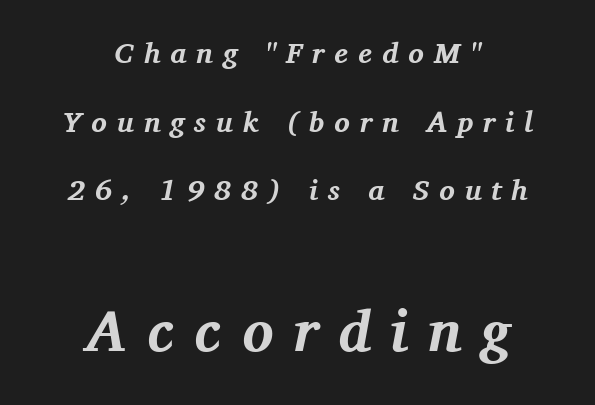
Spacing verdict: proportional, widths tailored to each character. The passage is arranged like a title page — every line centered. The following chunk of copy outweighs the initial chunk in type size. The designer dialed line spacing up above the default. Each row of text sits above clean, open space.
